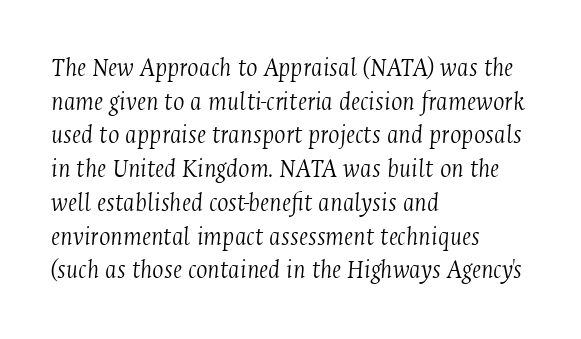
{"italic": "yes", "lean": "right", "slant_degrees": 4, "bold": "no", "underline": "no", "align": "left", "line_spacing": "normal", "line_spacing_ratio": 1.25, "letter_spacing": "normal", "letter_spacing_em": 0.0, "glyph_px": 27}
